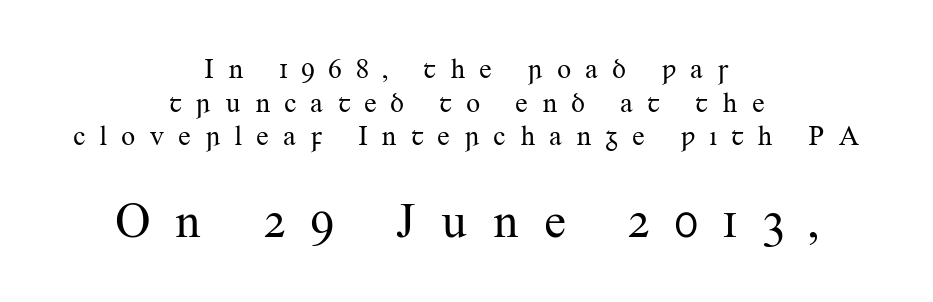
Q: Is the text bold? A: No.
Q: Is the text italic (slanted)? A: No, it is upright.
Q: Is the typeface a serif or a sans-serif typeface? A: Serif.
Q: Is the text underlined? A: No.
Q: How is the paragraph aligned? A: Centered.
Q: Is the spacing between letters normal or unusually wide? A: Unusually wide.
Q: Which block of text is set in a larger size, the first (top) or the second (bottom)? A: The second (bottom) one.
Q: Width (condensed, normal, or wide)? A: Normal.
Q: Stroke contrast? A: Medium.
Q: x-height? A: Small.
Q: Monospaced? A: No.
